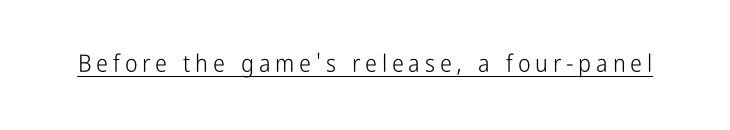
The image shows 24 px text type, upright; set unusually wide letter spacing (+0.2 em), underlined.
